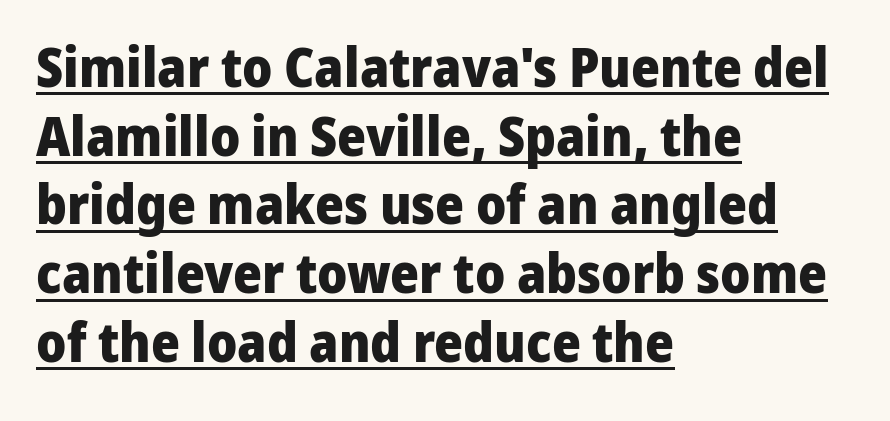
Q: Is the text bold? A: Yes.
Q: Is the text italic (slanted)? A: No, it is upright.
Q: Is the typeface a serif or a sans-serif typeface? A: Sans-serif.
Q: Is the text underlined? A: Yes.
Q: How is the paragraph aligned? A: Left-aligned.
Q: Is the spacing between letters normal or unusually wide? A: Normal.
Q: Is the spacing between lines tight, normal or loose? A: Normal.
Q: Width (condensed, normal, or wide)? A: Normal.
Q: Stroke contrast? A: Low.
Q: x-height? A: Medium.
Q: Monospaced? A: No.
